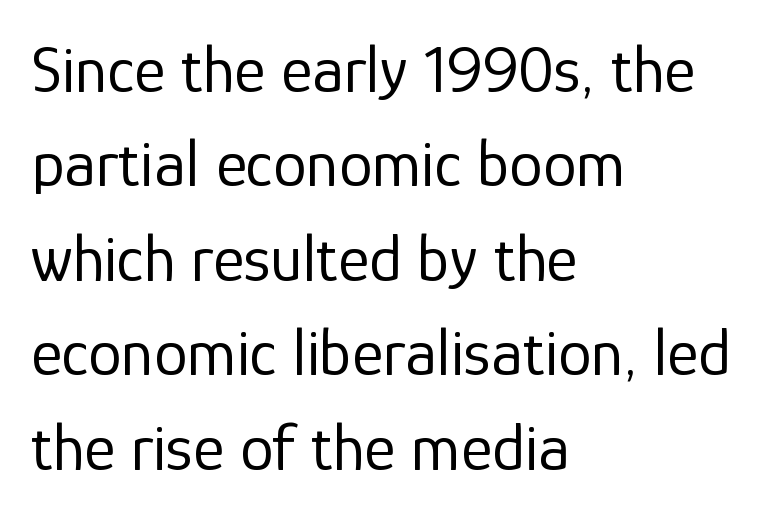
Q: Is the text bold? A: No.
Q: Is the text italic (slanted)? A: No, it is upright.
Q: Is the typeface a serif or a sans-serif typeface? A: Sans-serif.
Q: Is the text underlined? A: No.
Q: How is the paragraph aligned? A: Left-aligned.
Q: Is the spacing between letters normal or unusually wide? A: Normal.
Q: Is the spacing between lines tight, normal or loose? A: Normal.
Q: Width (condensed, normal, or wide)? A: Normal.
Q: Stroke contrast? A: Low.
Q: x-height? A: Medium.
Q: Monospaced? A: No.
